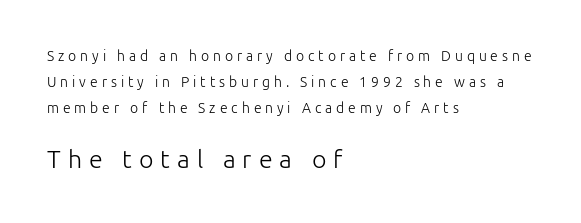
The image shows 25 px text type, upright; set left-aligned, line spacing 1.84x, unusually wide letter spacing (+0.28 em), not underlined; the second (bottom) block is 1.79x larger.
